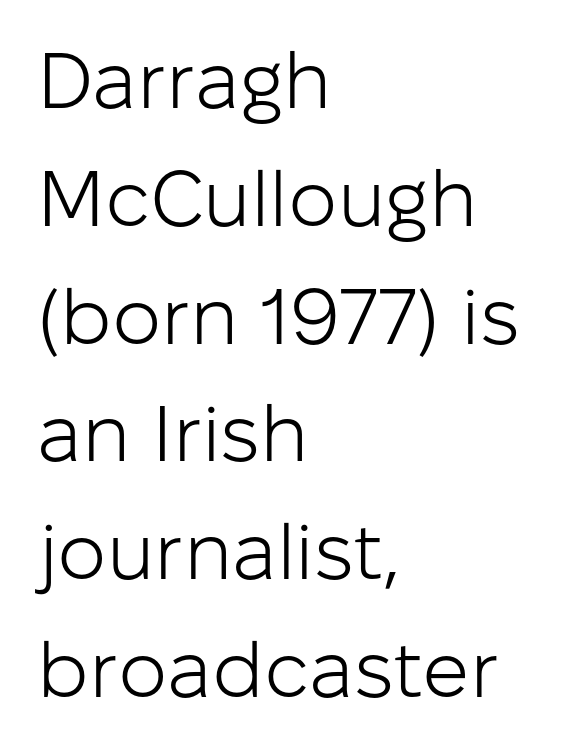
The text block is weighted toward the left margin, trailing off unevenly rightward. Look at the bottom of the vertical strokes: they stop flat, with no serifs. Looks like regular typesetting: each glyph gets only the width it needs. Quick note: interline space is typical. Unbolded letterforms with no extra heft. Anything drawn beneath the words? Only blank space.
